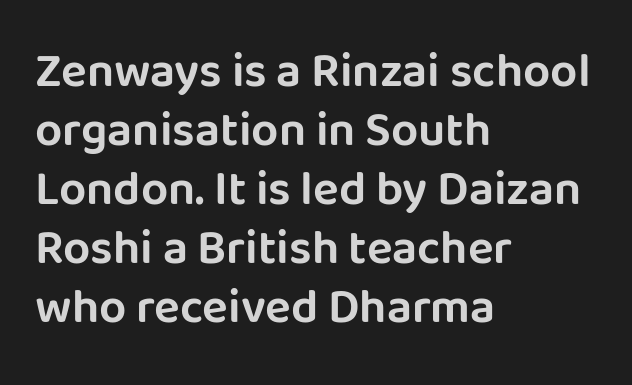
The image shows 48 px sans-serif type, upright; set left-aligned, line spacing 1.23x, normal letter spacing, not underlined; low stroke contrast and a large x-height.
